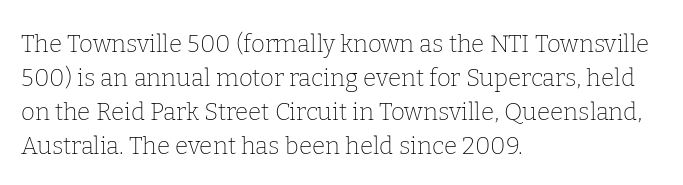
The image shows 24 px text type, upright; set left-aligned, normal line spacing (1.41x), normal letter spacing, not underlined.
